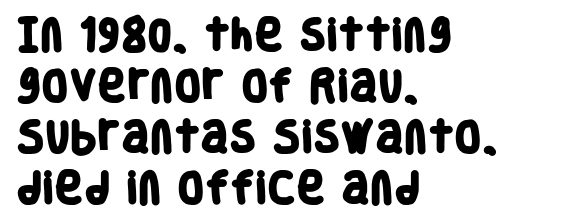
Nobody drew a line under any word here. There is no visible air inserted between adjacent glyphs. Weight check: bold — yes, fully. This rendering uses left alignment, leaving the right contour irregular. The rows are spaced the way most documents space them.
